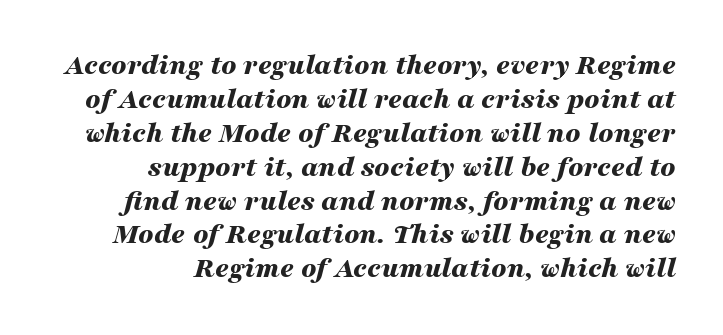
Q: Is the text bold? A: Yes.
Q: Is the text italic (slanted)? A: Yes, it leans right by about 16 degrees.
Q: Is the text underlined? A: No.
Q: How is the paragraph aligned? A: Right-aligned.
Q: Is the spacing between letters normal or unusually wide? A: Normal.
Q: Is the spacing between lines tight, normal or loose? A: Tight.
Q: Width (condensed, normal, or wide)? A: Wide.
Q: Stroke contrast? A: Medium.
Q: x-height? A: Medium.
Q: Monospaced? A: No.
